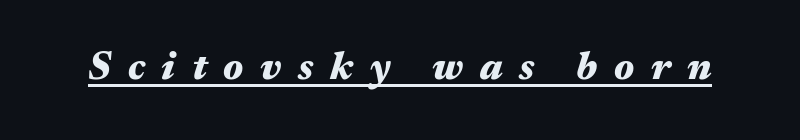
{"italic": "yes", "lean": "right", "slant_degrees": 17, "bold": "yes", "weight": "heavy", "width": "wide", "stroke_contrast": "medium", "x_height": "medium", "monospaced": "no", "underline": "yes", "letter_spacing": "wide", "letter_spacing_em": 0.43, "glyph_px": 39}
